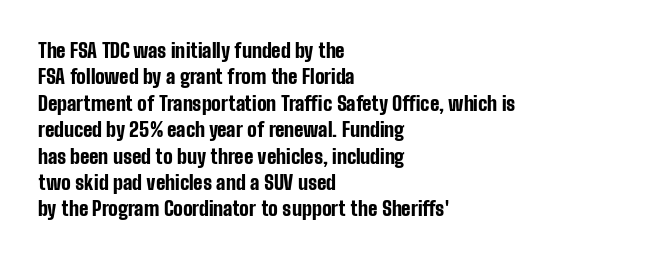
{"italic": "no", "bold": "yes", "underline": "no", "align": "left", "line_spacing": "normal", "line_spacing_ratio": 1.32, "letter_spacing": "normal", "letter_spacing_em": 0.0, "glyph_px": 20}
